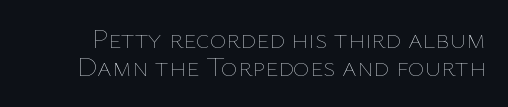
{"italic": "no", "bold": "no", "weight": "thin", "width": "normal", "stroke_contrast": "low", "x_height": "medium", "monospaced": "no", "underline": "no", "line_spacing": "tight", "line_spacing_ratio": 1.0, "letter_spacing": "normal", "letter_spacing_em": 0.0, "glyph_px": 28}
